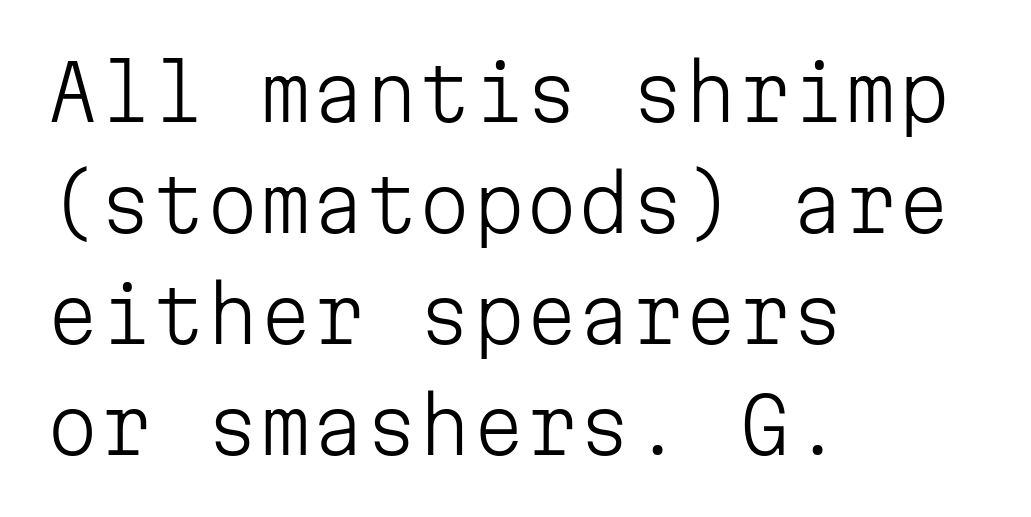
{"serif": "no", "italic": "no", "bold": "no", "weight": "light", "width": "normal", "stroke_contrast": "low", "x_height": "medium", "monospaced": "yes", "underline": "no", "align": "left", "line_spacing": "normal", "line_spacing_ratio": 1.46, "letter_spacing": "normal", "letter_spacing_em": 0.0, "glyph_px": 76}
